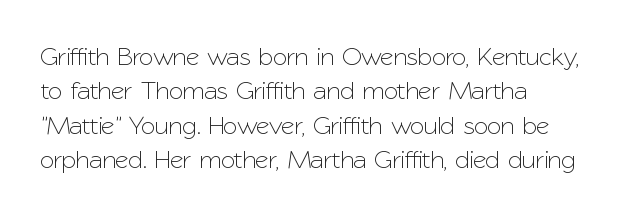
The image shows 26 px text type, upright; set left-aligned, normal line spacing (1.32x), normal letter spacing, not underlined.
